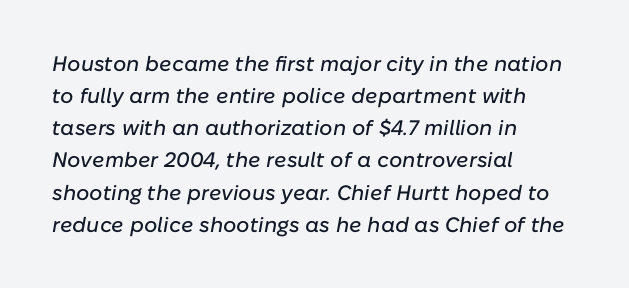
The image shows 21 px text type, italic (leaning right); set left-aligned, normal line spacing (1.53x), normal letter spacing, not underlined.
